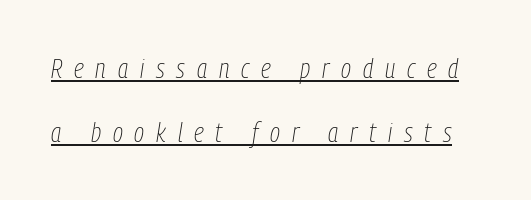
The image shows 27 px text type, italic (leaning right); set loose line spacing (2.36x), unusually wide letter spacing (+0.44 em), underlined.
